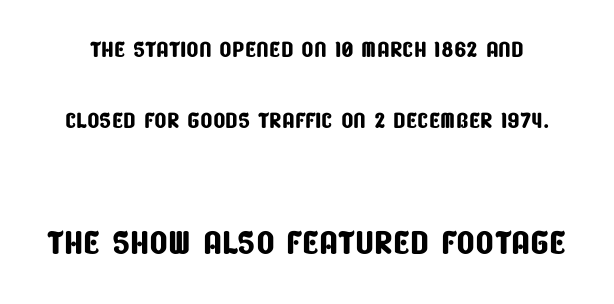
Rule under the text: the space is simply empty. Honestly, the letter spacing is just normal — you wouldn't notice it. I'd call this a sans setting — the letters go barefoot. Visually, the bottom section dominates because its glyphs are scaled up.
